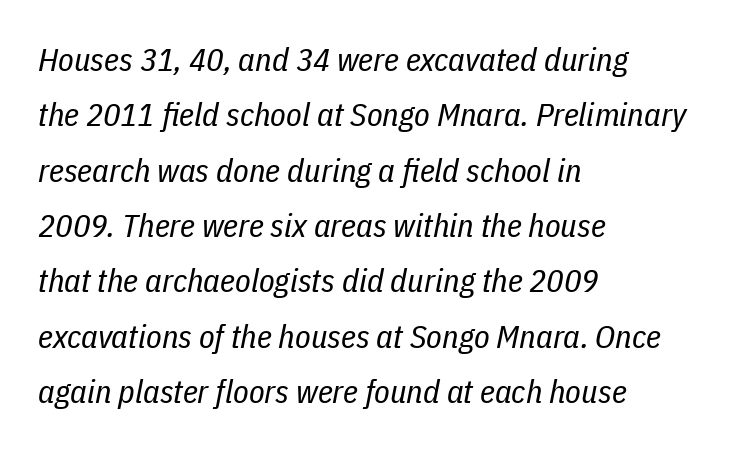
The axis of the letterforms is tilted away from vertical. The letterforms sit shoulder to shoulder at normal distance. The lines are quadded left. Note the varied advance widths — an 'i' is clearly narrower than an 'm'. Quick note: underline off.
